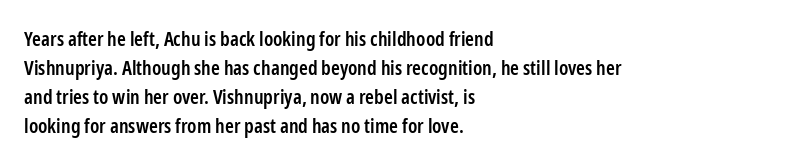
Q: Is the text bold? A: Semi-bold.
Q: Is the text italic (slanted)? A: No, it is upright.
Q: Is the text underlined? A: No.
Q: How is the paragraph aligned? A: Left-aligned.
Q: Is the spacing between letters normal or unusually wide? A: Normal.
Q: Is the spacing between lines tight, normal or loose? A: Normal.
